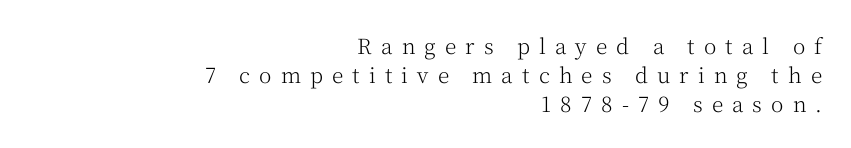
Normally led — the rows are evenly, conventionally spaced. Honestly, the letter spacing is so wide it's the main thing you notice. Horizontally, the lines are justified to the trailing edge only. The specimen omits any rule beneath the text block's lines. Ordinary non-slanted type is in use. Nothing heavy about these letters — not bold at all.
